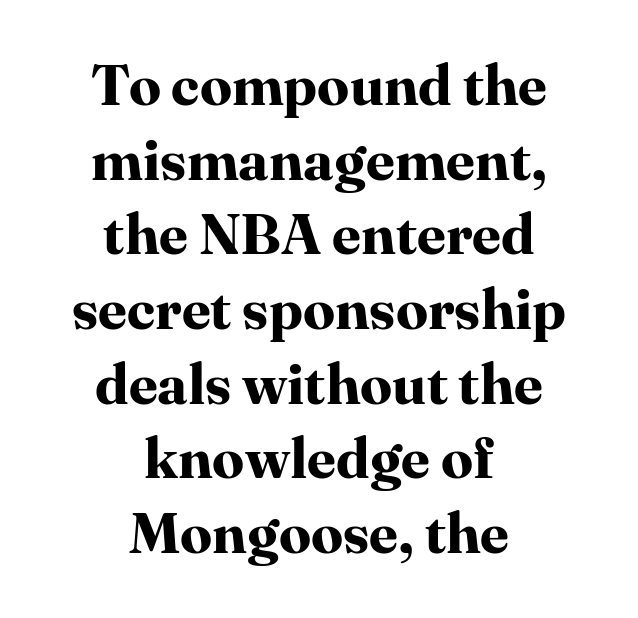
{"serif": "yes", "italic": "no", "bold": "yes", "weight": "bold", "width": "normal", "stroke_contrast": "high", "x_height": "medium", "monospaced": "no", "underline": "no", "align": "center", "line_spacing": "normal", "line_spacing_ratio": 1.31, "letter_spacing": "normal", "letter_spacing_em": 0.0, "glyph_px": 57}
